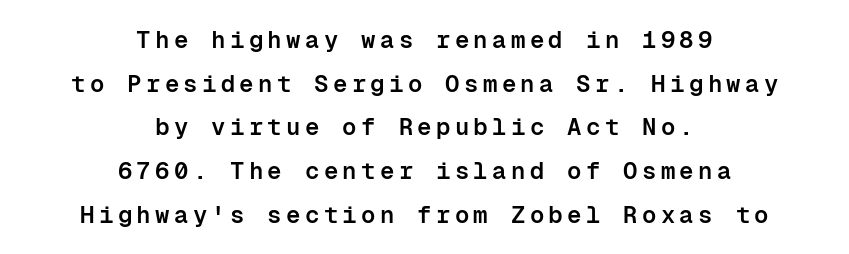
This sample is center-justified, so both line endings float freely. On the weight axis this lands at semibold, roughly 600. Notice how the stems are strictly vertical — no italics here. A bare baseline throughout the passage.
